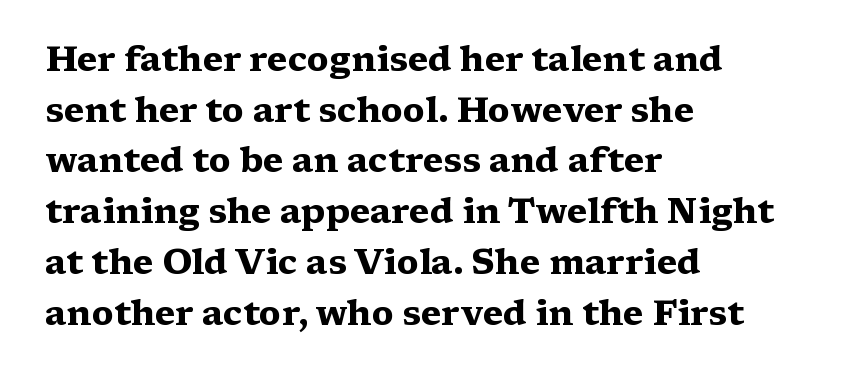
Q: Is the text bold? A: Yes.
Q: Is the text italic (slanted)? A: No, it is upright.
Q: Is the typeface a serif or a sans-serif typeface? A: Serif.
Q: Is the text underlined? A: No.
Q: How is the paragraph aligned? A: Left-aligned.
Q: Is the spacing between letters normal or unusually wide? A: Normal.
Q: Is the spacing between lines tight, normal or loose? A: Normal.
Q: Width (condensed, normal, or wide)? A: Wide.
Q: Stroke contrast? A: Medium.
Q: x-height? A: Medium.
Q: Monospaced? A: No.
